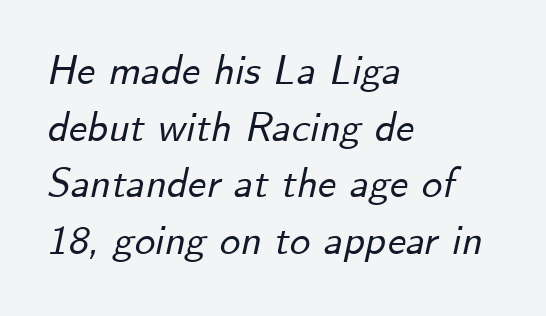
The image shows 41 px text type, italic (leaning right); set left-aligned, normal line spacing (1.38x), normal letter spacing, not underlined; low stroke contrast and a small x-height.
